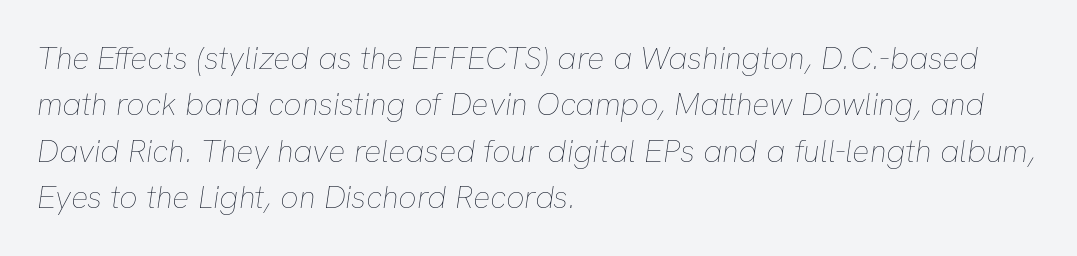
{"italic": "yes", "lean": "right", "slant_degrees": 8, "bold": "no", "weight": "thin", "width": "normal", "stroke_contrast": "low", "x_height": "medium", "monospaced": "no", "underline": "no", "align": "left", "line_spacing": "normal", "line_spacing_ratio": 1.45, "letter_spacing": "normal", "letter_spacing_em": 0.0, "glyph_px": 32}
